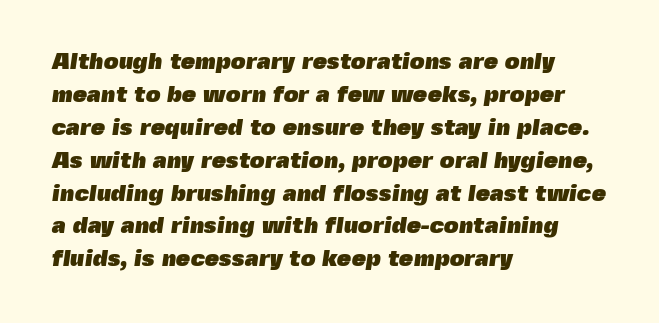
Q: Is the text bold? A: Yes.
Q: Is the text underlined? A: No.
Q: How is the paragraph aligned? A: Left-aligned.
Q: Is the spacing between letters normal or unusually wide? A: Normal.
Q: Is the spacing between lines tight, normal or loose? A: Normal.
